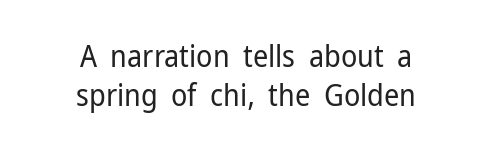
Tracking value appears to be zero — textbook default spacing. Are there feet on the stems? There aren't — it's a sans. The letters look calm and open, with moderate or lighter stems. This sample has the flowing, uneven cadence of proportional lettering. Compared with a flush-left layout, this one balances lines on the center instead. Nobody drew a line under any word here.
